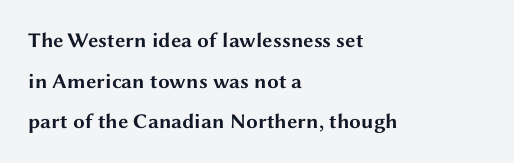
{"italic": "no", "bold": "yes", "underline": "no", "align": "left", "line_spacing": "loose", "line_spacing_ratio": 1.94, "letter_spacing": "normal", "letter_spacing_em": 0.0, "glyph_px": 21}
